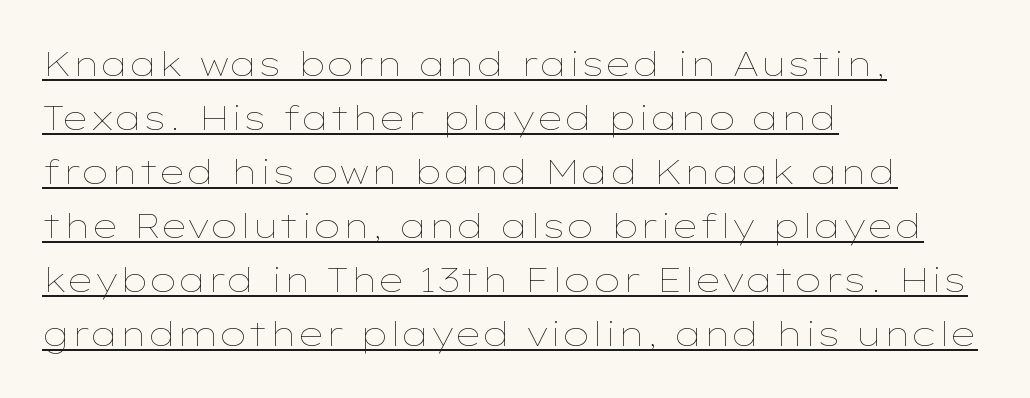
Caption: multi-line text, flush left, ragged right. The rendering uses a moderate line-height, typical for paragraphs. The face used here is proportionally spaced, like ordinary book or web type. The letters stand straight up with perfectly vertical stems. Quick note: underline on.
